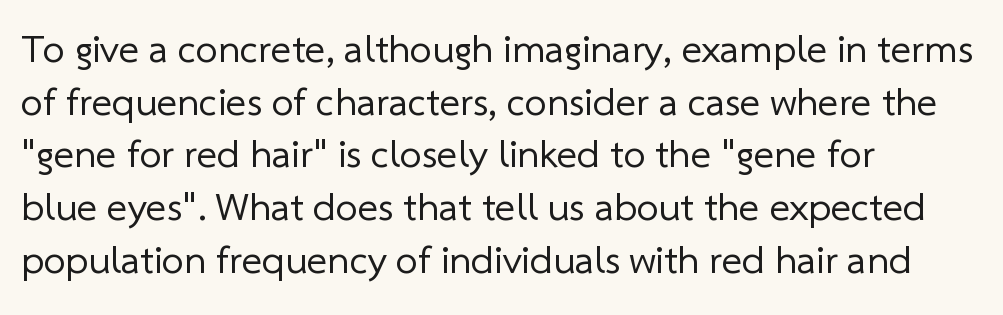
The image shows 39 px regular-weight sans-serif type; set left-aligned, normal line spacing (1.35x), normal letter spacing, not underlined; low stroke contrast and a medium x-height.
